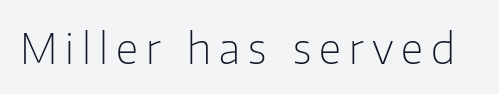
Q: Is the text bold? A: No.
Q: Is the text italic (slanted)? A: No, it is upright.
Q: Is the typeface a serif or a sans-serif typeface? A: Sans-serif.
Q: Is the text underlined? A: No.
Q: Width (condensed, normal, or wide)? A: Normal.
Q: Stroke contrast? A: Low.
Q: x-height? A: Medium.
Q: Monospaced? A: No.
